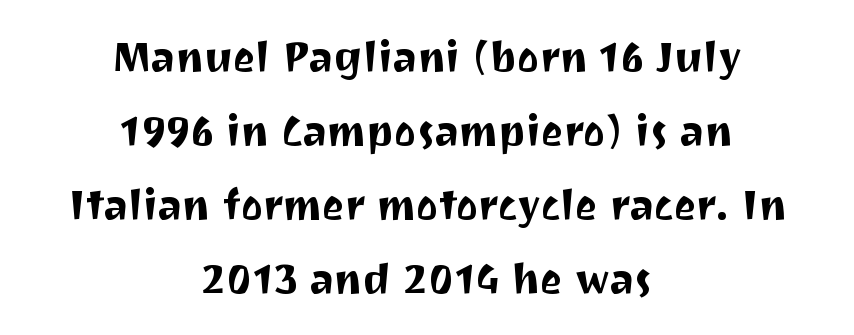
A typesetter would label this face a sans. In terms of letterspacing, this is plain default setting. Italic: no, the glyphs are upright roman. You could not count columns in this text — the font is proportionally spaced. Centered paragraph, ragged on both sides. Descender tails drop into unmarked territory.
